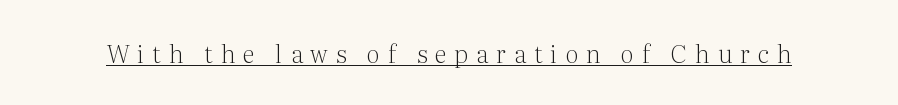
Q: Is the text bold? A: No.
Q: Is the text italic (slanted)? A: No, it is upright.
Q: Is the text underlined? A: Yes.
Q: Is the spacing between letters normal or unusually wide? A: Unusually wide.
